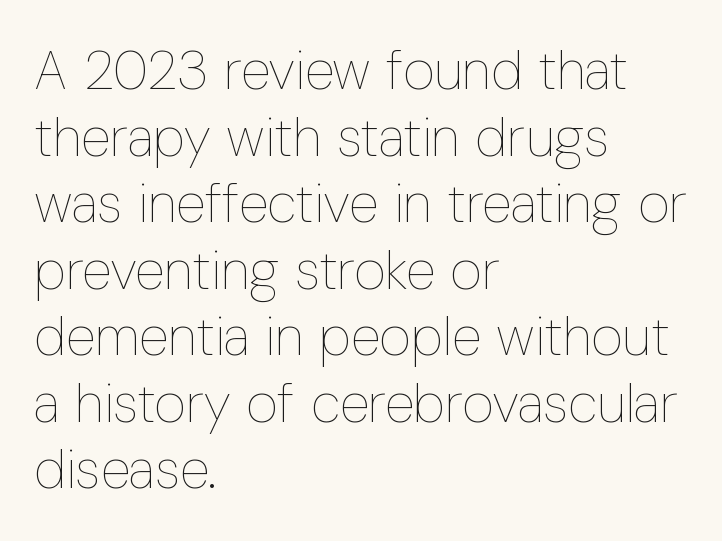
{"italic": "no", "bold": "no", "weight": "thin", "width": "condensed", "stroke_contrast": "low", "x_height": "medium", "monospaced": "no", "underline": "no", "align": "left", "line_spacing_ratio": 1.21, "letter_spacing": "normal", "letter_spacing_em": 0.0, "glyph_px": 55}
